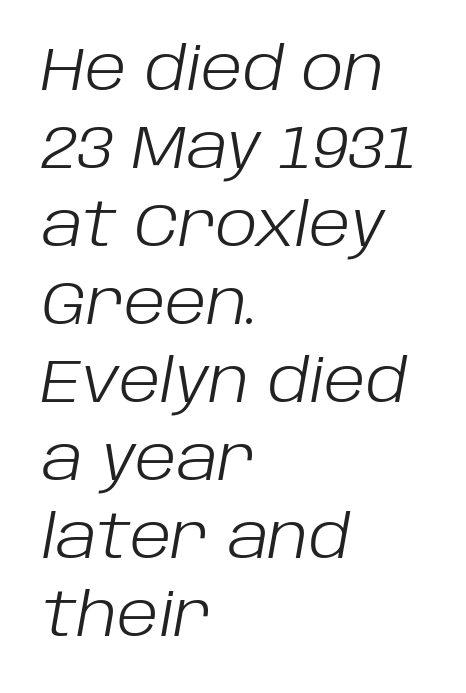
The image shows 60 px light type, italic (leaning right); set left-aligned, normal line spacing (1.3x), normal letter spacing, not underlined; low stroke contrast and a large x-height.
